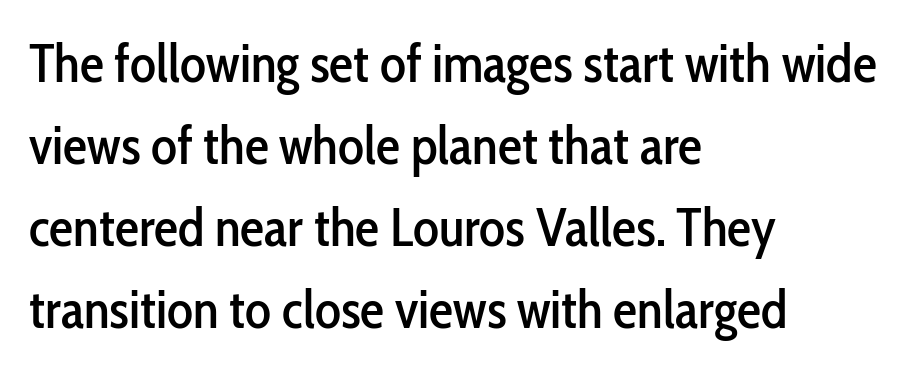
The image shows 54 px condensed sans-serif type, upright; set left-aligned, normal line spacing (1.52x), normal letter spacing, not underlined; low stroke contrast and a medium x-height.
